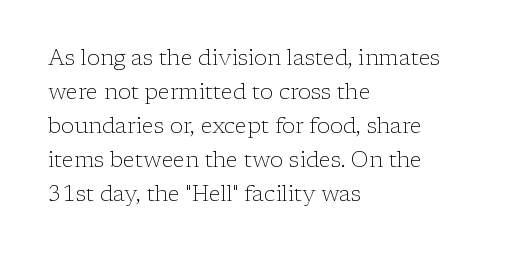
The image shows 22 px text type, upright; set left-aligned, normal line spacing (1.55x), normal letter spacing, not underlined.
